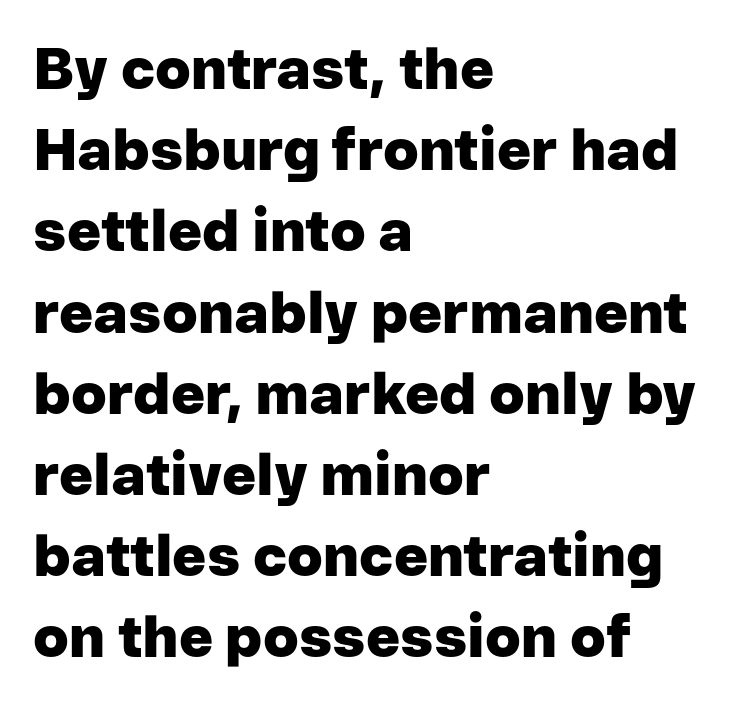
Q: Is the text bold? A: Yes.
Q: Is the text italic (slanted)? A: No, it is upright.
Q: Is the typeface a serif or a sans-serif typeface? A: Sans-serif.
Q: Is the text underlined? A: No.
Q: How is the paragraph aligned? A: Left-aligned.
Q: Is the spacing between letters normal or unusually wide? A: Normal.
Q: Is the spacing between lines tight, normal or loose? A: Normal.
Q: Width (condensed, normal, or wide)? A: Normal.
Q: Stroke contrast? A: Low.
Q: x-height? A: Medium.
Q: Monospaced? A: No.
